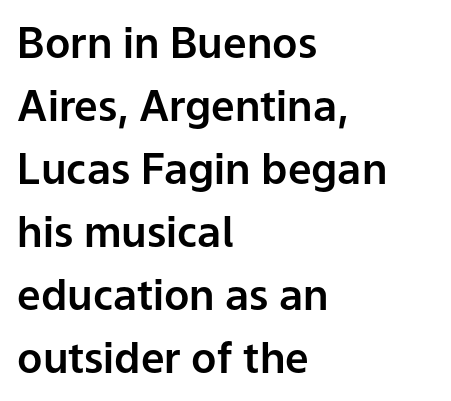
Q: Is the text italic (slanted)? A: No, it is upright.
Q: Is the typeface a serif or a sans-serif typeface? A: Sans-serif.
Q: Is the text underlined? A: No.
Q: How is the paragraph aligned? A: Left-aligned.
Q: Is the spacing between letters normal or unusually wide? A: Normal.
Q: Is the spacing between lines tight, normal or loose? A: Normal.
Q: Width (condensed, normal, or wide)? A: Normal.
Q: Stroke contrast? A: Low.
Q: x-height? A: Medium.
Q: Monospaced? A: No.
